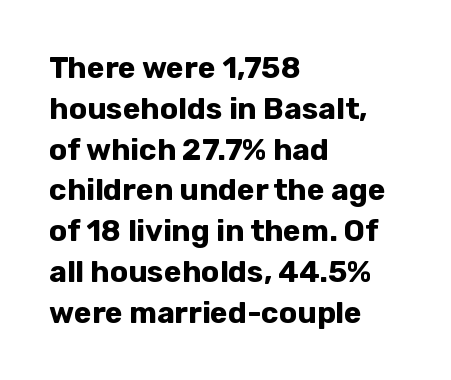
Q: Is the text bold? A: Yes.
Q: Is the text italic (slanted)? A: No, it is upright.
Q: Is the typeface a serif or a sans-serif typeface? A: Sans-serif.
Q: Is the text underlined? A: No.
Q: How is the paragraph aligned? A: Left-aligned.
Q: Is the spacing between letters normal or unusually wide? A: Normal.
Q: Is the spacing between lines tight, normal or loose? A: Normal.
Q: Width (condensed, normal, or wide)? A: Normal.
Q: Stroke contrast? A: Low.
Q: x-height? A: Medium.
Q: Monospaced? A: No.
